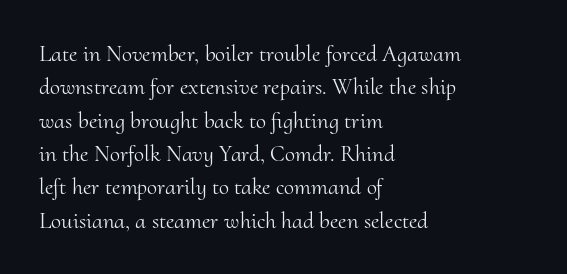
{"italic": "no", "bold": "no", "underline": "no", "align": "left", "line_spacing": "normal", "line_spacing_ratio": 1.45, "letter_spacing": "normal", "letter_spacing_em": 0.0, "glyph_px": 23}
